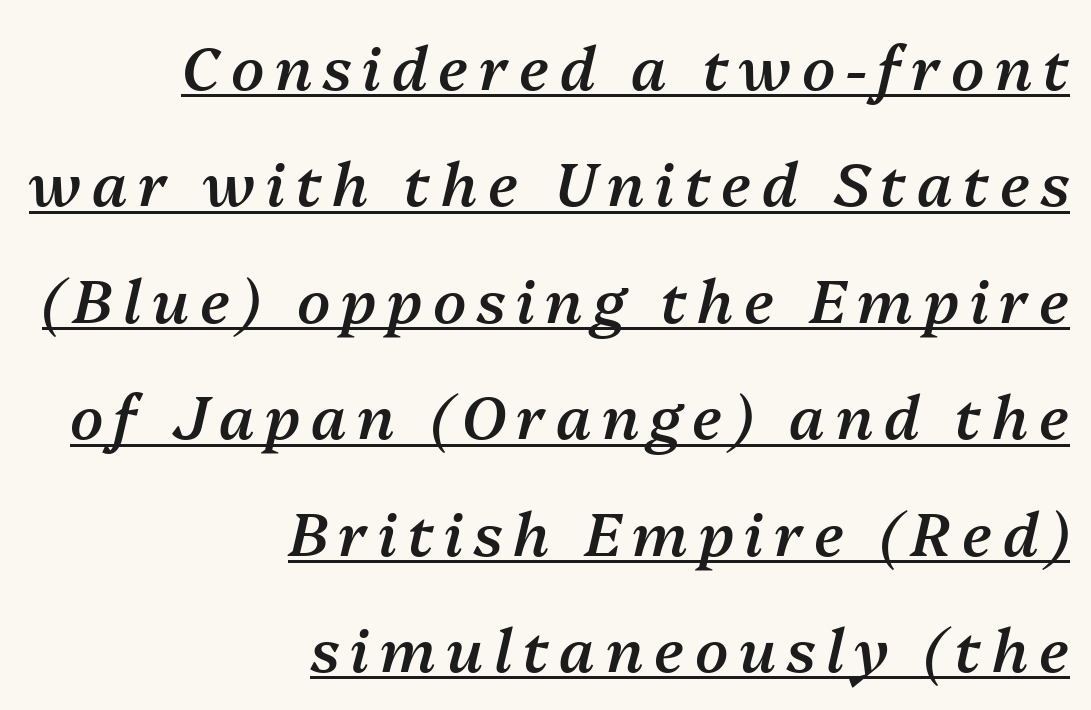
Q: Is the text bold? A: Semi-bold.
Q: Is the text italic (slanted)? A: Yes, it leans right by about 13 degrees.
Q: Is the text underlined? A: Yes.
Q: How is the paragraph aligned? A: Right-aligned.
Q: Is the spacing between lines tight, normal or loose? A: Loose.
Q: Width (condensed, normal, or wide)? A: Normal.
Q: Stroke contrast? A: Medium.
Q: x-height? A: Medium.
Q: Monospaced? A: No.
